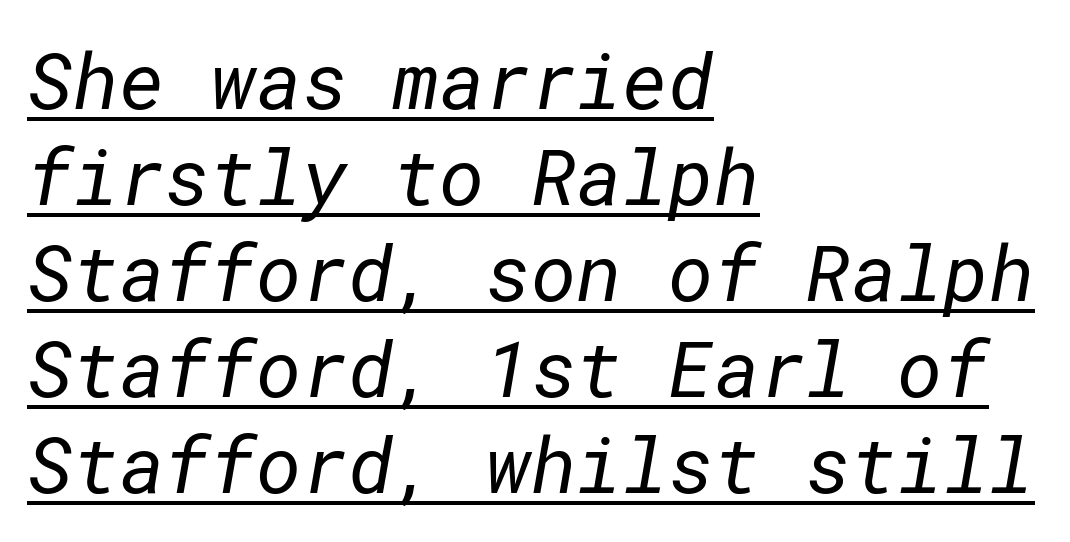
Q: Is the text bold? A: No.
Q: Is the typeface a serif or a sans-serif typeface? A: Sans-serif.
Q: Is the text underlined? A: Yes.
Q: How is the paragraph aligned? A: Left-aligned.
Q: Is the spacing between letters normal or unusually wide? A: Normal.
Q: Width (condensed, normal, or wide)? A: Normal.
Q: Stroke contrast? A: Low.
Q: x-height? A: Medium.
